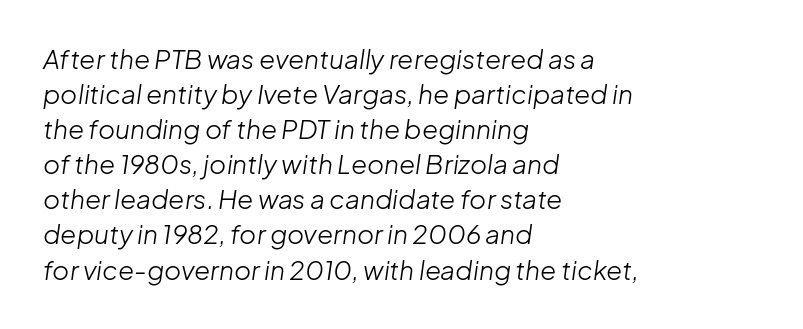
{"italic": "yes", "lean": "right", "slant_degrees": 8, "bold": "no", "underline": "no", "align": "left", "line_spacing": "normal", "line_spacing_ratio": 1.35, "letter_spacing": "normal", "letter_spacing_em": 0.0, "glyph_px": 26}
